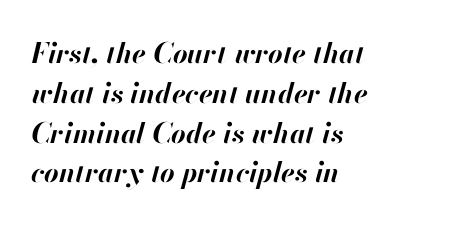
{"italic": "yes", "lean": "right", "slant_degrees": 13, "bold": "yes", "weight": "bold", "width": "normal", "stroke_contrast": "high", "x_height": "small", "monospaced": "no", "underline": "no", "align": "left", "line_spacing": "normal", "line_spacing_ratio": 1.42, "letter_spacing": "normal", "letter_spacing_em": 0.0, "glyph_px": 28}
